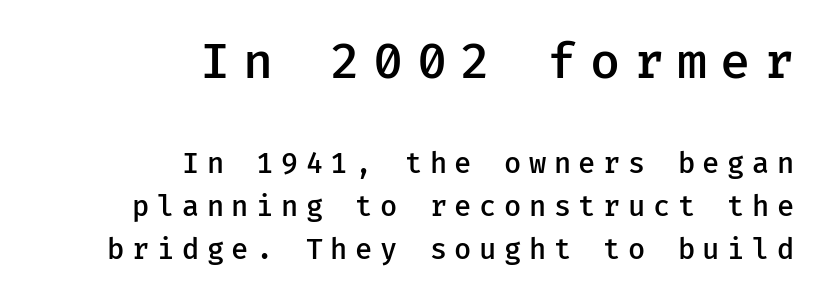
{"serif": "no", "italic": "no", "bold": "semi", "weight": "semibold", "width": "normal", "stroke_contrast": "low", "x_height": "medium", "monospaced": "yes", "underline": "no", "align": "right", "line_spacing": "normal", "line_spacing_ratio": 1.54, "letter_spacing": "wide", "letter_spacing_em": 0.27, "larger_block": "first", "size_ratio": 1.75, "glyph_px": 49}
